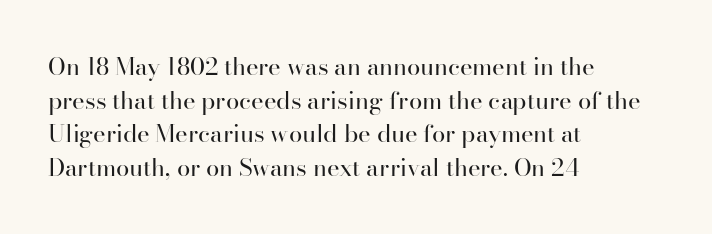
Q: Is the text bold? A: No.
Q: Is the text italic (slanted)? A: No, it is upright.
Q: Is the text underlined? A: No.
Q: How is the paragraph aligned? A: Left-aligned.
Q: Is the spacing between letters normal or unusually wide? A: Normal.
Q: Is the spacing between lines tight, normal or loose? A: Normal.
